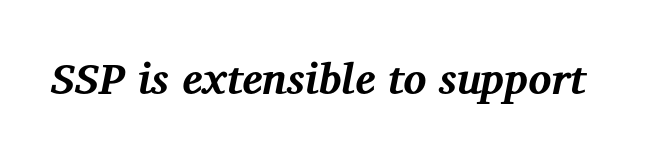
The image shows 43 px bold serif type, italic (leaning right); set normal letter spacing, not underlined; medium stroke contrast and a medium x-height.
